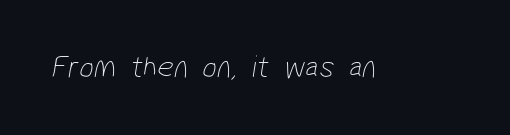
Q: Is the text bold? A: No.
Q: Is the typeface a serif or a sans-serif typeface? A: Sans-serif.
Q: Is the text underlined? A: No.
Q: Is the spacing between letters normal or unusually wide? A: Normal.
Q: Width (condensed, normal, or wide)? A: Condensed.
Q: Stroke contrast? A: Low.
Q: x-height? A: Medium.
Q: Monospaced? A: No.
